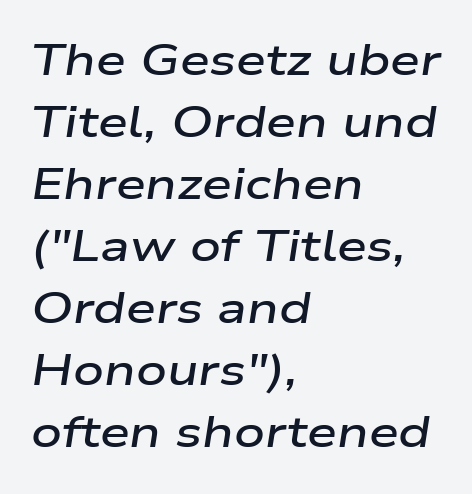
Has an underline been added? It has not. The passage shown is semibold, sitting just below true bold. Whoever set this chose a conventional vertical rhythm. The rendering uses natural spacing where letterforms have individual widths. The letters sit at their default tracking, neither squeezed nor spread.
